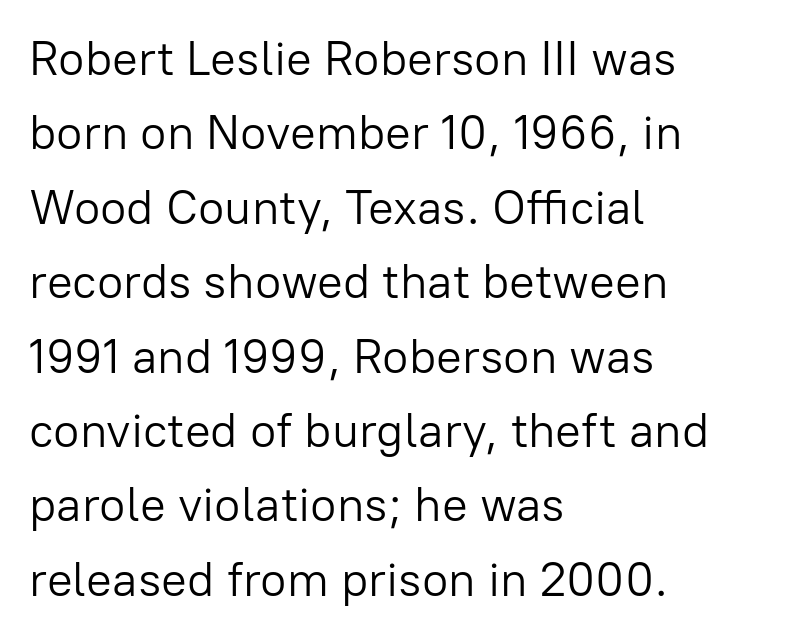
The image shows 48 px light sans-serif type, upright; set left-aligned, normal line spacing (1.55x), normal letter spacing, not underlined; low stroke contrast and a medium x-height.
